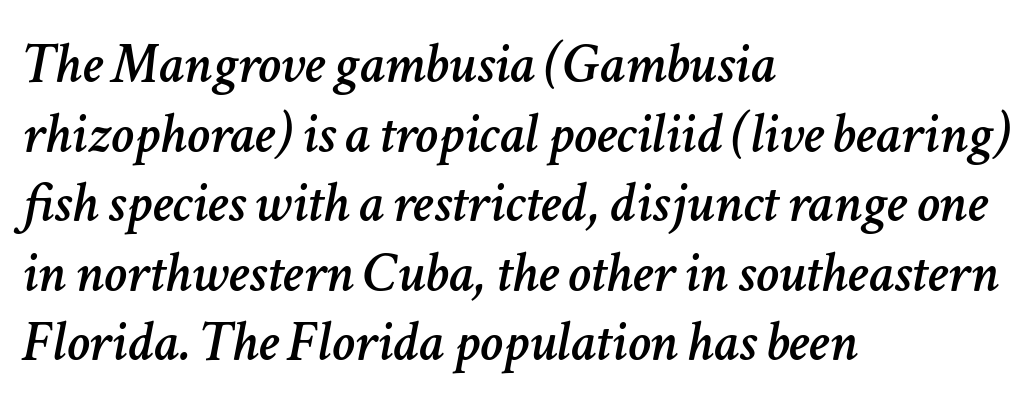
The letters sit at their default tracking, neither squeezed nor spread. Proportional: the letters do not fall into vertical columns. The whole block is typeset with a tilt. The strip under each line holds only bare page.
